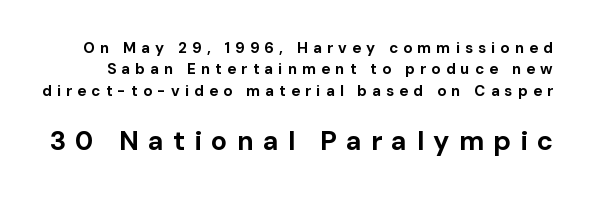
The image shows 27 px bold type, upright; set normal line spacing (1.42x), unusually wide letter spacing (+0.34 em), not underlined; the second (bottom) block is 1.8x larger.
